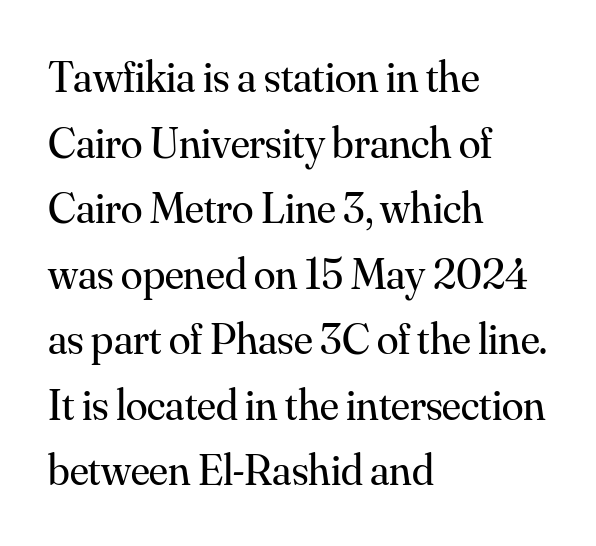
{"serif": "yes", "italic": "no", "bold": "no", "weight": "regular", "width": "normal", "stroke_contrast": "medium", "x_height": "small", "monospaced": "no", "underline": "no", "align": "left", "line_spacing": "normal", "line_spacing_ratio": 1.49, "letter_spacing": "normal", "letter_spacing_em": 0.0, "glyph_px": 44}
